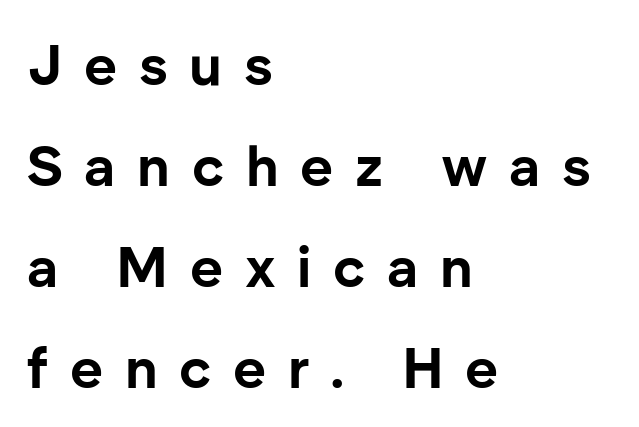
{"serif": "no", "italic": "no", "bold": "yes", "weight": "bold", "width": "normal", "stroke_contrast": "low", "x_height": "medium", "monospaced": "no", "underline": "no", "align": "left", "line_spacing_ratio": 1.77, "letter_spacing": "wide", "letter_spacing_em": 0.38, "glyph_px": 57}
